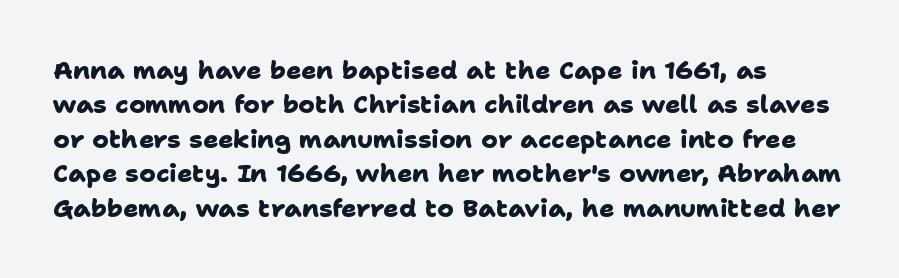
Look at the tracking — it's just the regular setting, nothing added. I'd describe the lettering as bold — thick and assertive. Just letters on the line, the space beneath them empty. Evenly set lines give the paragraph a standard silhouette.
